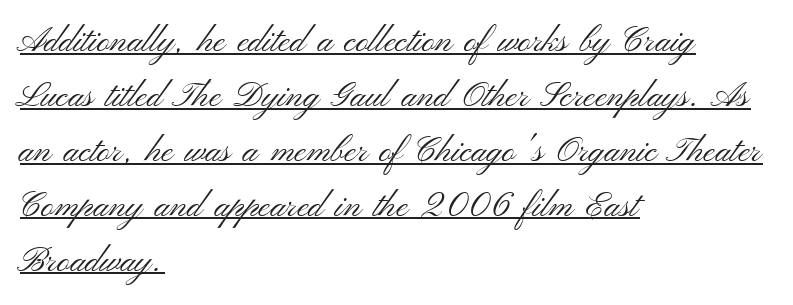
Q: Is the text bold? A: No.
Q: Is the text italic (slanted)? A: Yes.
Q: Is the typeface a serif or a sans-serif typeface? A: Sans-serif.
Q: Is the text underlined? A: Yes.
Q: How is the paragraph aligned? A: Left-aligned.
Q: Is the spacing between letters normal or unusually wide? A: Normal.
Q: Is the spacing between lines tight, normal or loose? A: Normal.
Q: Width (condensed, normal, or wide)? A: Wide.
Q: Stroke contrast? A: Medium.
Q: x-height? A: Small.
Q: Monospaced? A: No.
